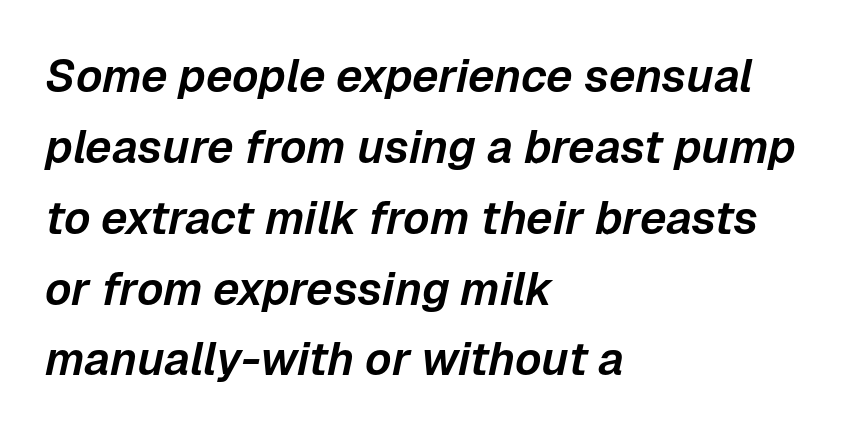
There's an unmistakable incline to the writing here. Underlining? Definitely not there. The face used here is proportionally spaced, like ordinary book or web type. The horizontal fit of the characters is conventional and even. Typeset ragged right — the left edge is the straight one. Compared with typical paragraphs, the rows here are spaced about the same.
